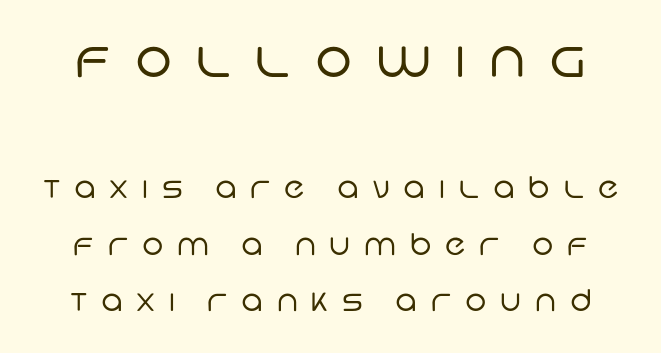
{"serif": "no", "bold": "no", "weight": "regular", "width": "normal", "stroke_contrast": "low", "x_height": "large", "monospaced": "no", "underline": "no", "line_spacing_ratio": 1.88, "letter_spacing": "wide", "letter_spacing_em": 0.46, "larger_block": "first", "size_ratio": 1.73, "glyph_px": 52}
